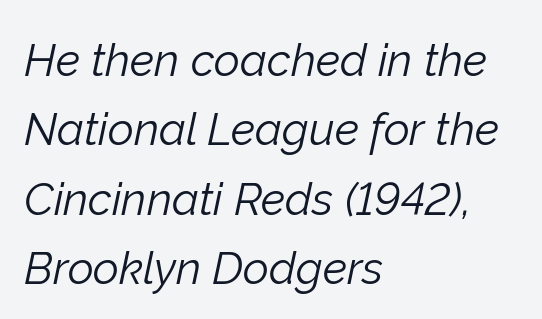
{"italic": "yes", "lean": "right", "slant_degrees": 12, "bold": "no", "weight": "light", "width": "normal", "stroke_contrast": "low", "x_height": "medium", "monospaced": "no", "underline": "no", "align": "left", "line_spacing": "normal", "line_spacing_ratio": 1.54, "letter_spacing": "normal", "letter_spacing_em": 0.0, "glyph_px": 45}
